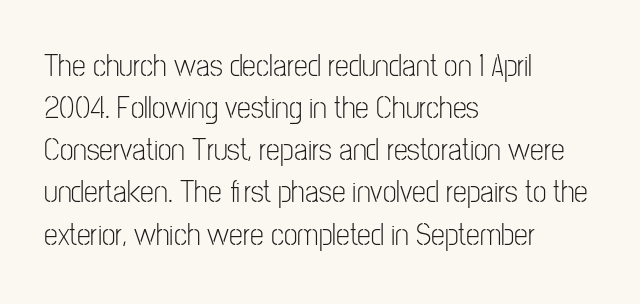
Q: Is the text bold? A: No.
Q: Is the text italic (slanted)? A: No, it is upright.
Q: Is the typeface a serif or a sans-serif typeface? A: Sans-serif.
Q: Is the text underlined? A: No.
Q: How is the paragraph aligned? A: Left-aligned.
Q: Is the spacing between letters normal or unusually wide? A: Normal.
Q: Is the spacing between lines tight, normal or loose? A: Normal.
Q: Width (condensed, normal, or wide)? A: Condensed.
Q: Stroke contrast? A: Low.
Q: x-height? A: Medium.
Q: Monospaced? A: No.
